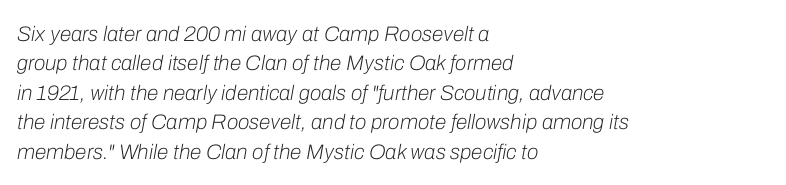
No extra tracking has been applied to these lines. These lines were composed using italics. Weight: regular or lighter. Honestly, there is no underline to notice here at all. The passage is arranged the way most books set body copy — flush left. This block has exactly the height ordinary leading produces.
